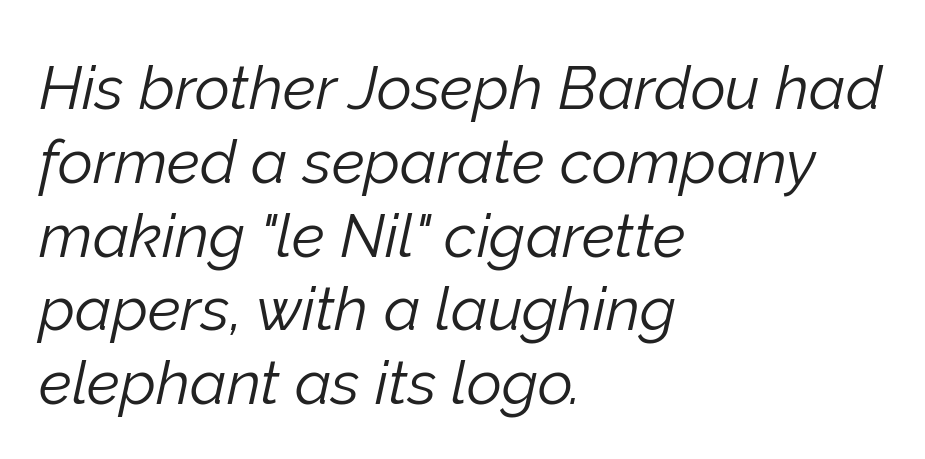
Think of a printed novel: that variable character pitch is what you see here. Line starts are locked; line ends wander. What stands out about the letter spacing? Nothing — it is the standard amount. A clean baseline with only descenders dipping below it.
